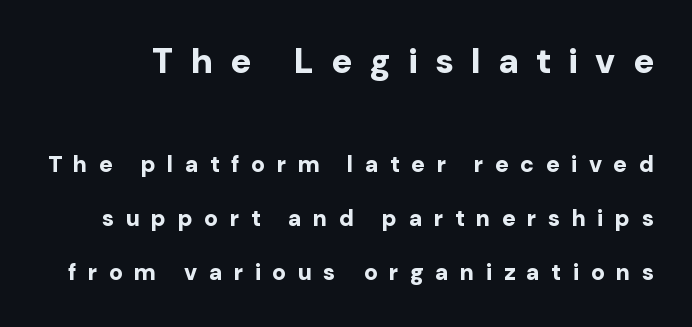
The image shows 35 px bold sans-serif type, upright; set loose line spacing (2.36x), unusually wide letter spacing (+0.49 em), not underlined; the first (top) block is 1.52x larger; low stroke contrast and a medium x-height.
